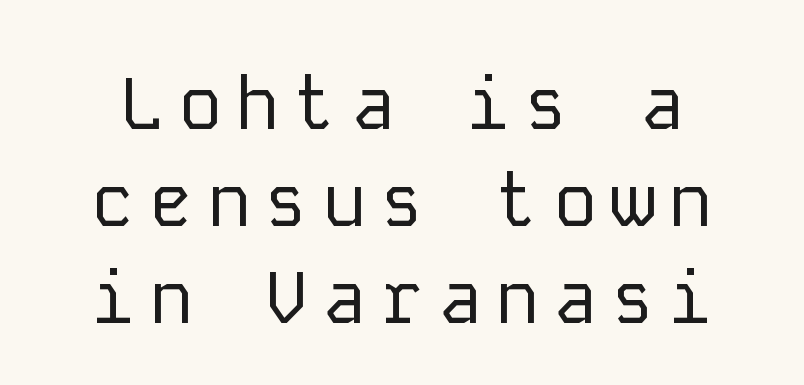
{"serif": "no", "italic": "no", "bold": "no", "weight": "regular", "width": "normal", "stroke_contrast": "low", "x_height": "medium", "monospaced": "yes", "underline": "no", "line_spacing": "normal", "line_spacing_ratio": 1.31, "glyph_px": 74}
